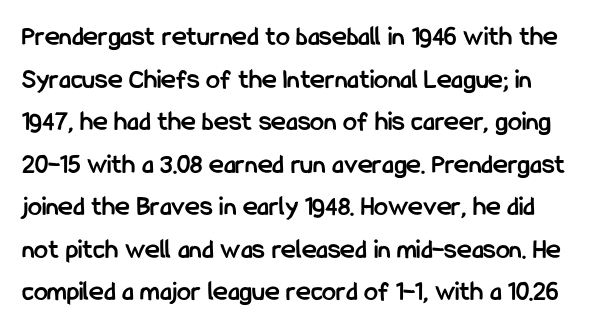
Q: Is the text bold? A: Yes.
Q: Is the text italic (slanted)? A: No, it is upright.
Q: Is the typeface a serif or a sans-serif typeface? A: Sans-serif.
Q: Is the text underlined? A: No.
Q: Is the spacing between letters normal or unusually wide? A: Normal.
Q: Is the spacing between lines tight, normal or loose? A: Normal.
Q: Width (condensed, normal, or wide)? A: Condensed.
Q: Stroke contrast? A: Low.
Q: x-height? A: Medium.
Q: Monospaced? A: No.
